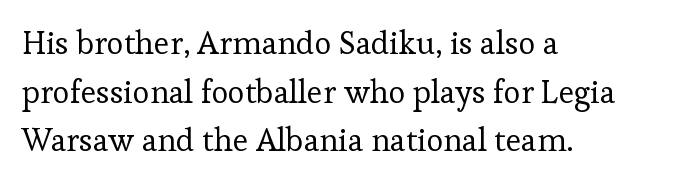
Nobody touched the tracking dial on this one. Does the type have serifs? Yes, each stem ends in a small foot. This sample has the flowing, uneven cadence of proportional lettering. Glance below the letters and you will spot only blank space. Reading down the block, your eye returns to a fixed left position each line.
